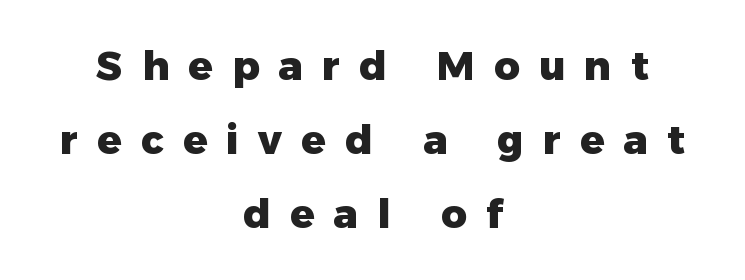
The image shows 40 px heavy sans-serif type, upright; set centered, line spacing 1.85x, unusually wide letter spacing (+0.48 em), not underlined; low stroke contrast and a medium x-height.
